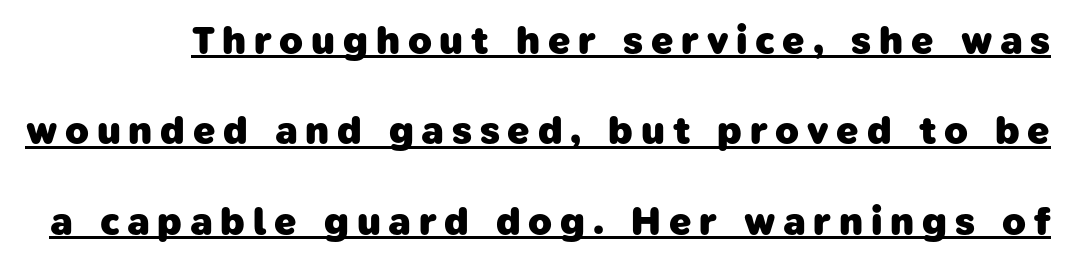
The glyphs are accompanied by a horizontal stroke just below them. Regarding serifs, this sample does without them. Look at the tracking — it's clearly loosened, letters drifting apart. Successive baselines arrive slowly, with a big drop between each.
